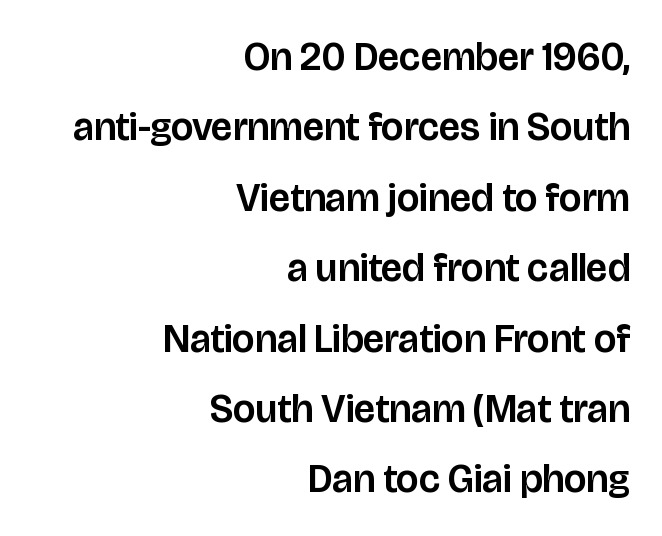
The image shows 40 px sans-serif type, upright; set right-aligned, line spacing 1.76x, normal letter spacing, not underlined; low stroke contrast and a large x-height.
